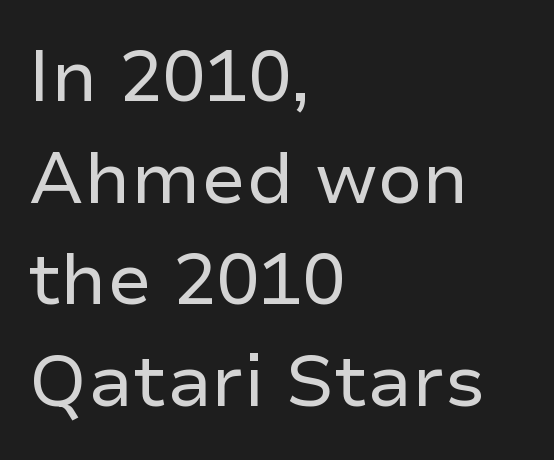
Q: Is the text bold? A: No.
Q: Is the text italic (slanted)? A: No, it is upright.
Q: Is the typeface a serif or a sans-serif typeface? A: Sans-serif.
Q: Is the text underlined? A: No.
Q: How is the paragraph aligned? A: Left-aligned.
Q: Is the spacing between letters normal or unusually wide? A: Normal.
Q: Is the spacing between lines tight, normal or loose? A: Normal.
Q: Width (condensed, normal, or wide)? A: Normal.
Q: Stroke contrast? A: Low.
Q: x-height? A: Medium.
Q: Monospaced? A: No.
